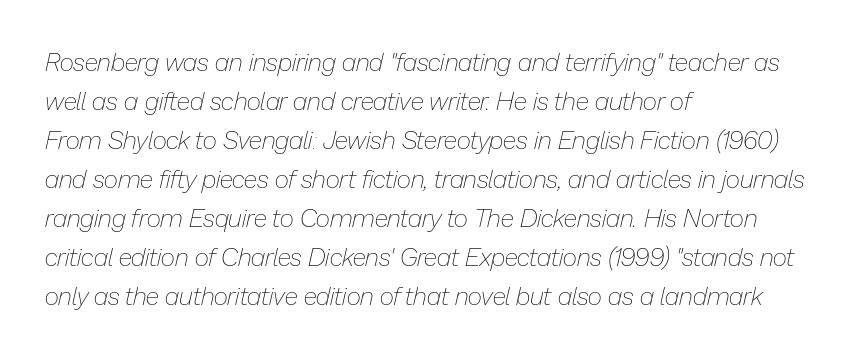
Reading down the column, the eye jumps a familiar distance to each next line. Students, note that the glyphs here touch the page at normal intervals. Every character sits at an angle, as italics do. The lines are quadded left.
